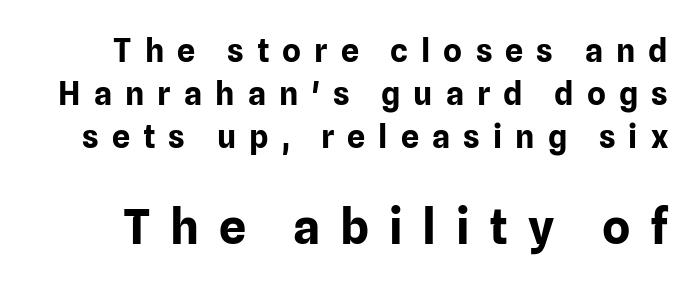
This is the regular roman posture of the typeface. Unlike a traditional serif, this face leaves its strokes unadorned. The composition opens small and finishes big. Each glyph is drawn with heavy, bold strokes. The face used here is rendered with a markedly widened letterfit. Here the designer chose a conventional face with non-uniform glyph widths.
